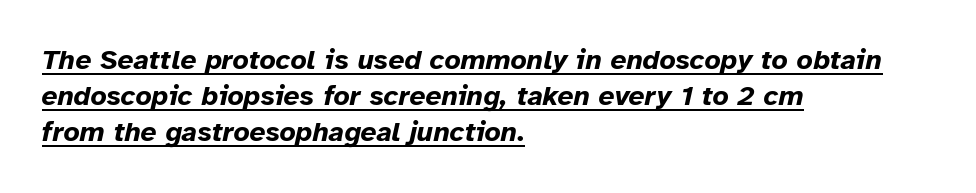
Q: Is the text bold? A: Yes.
Q: Is the text italic (slanted)? A: Yes, it leans right by about 12 degrees.
Q: Is the text underlined? A: Yes.
Q: How is the paragraph aligned? A: Left-aligned.
Q: Is the spacing between letters normal or unusually wide? A: Normal.
Q: Is the spacing between lines tight, normal or loose? A: Normal.
Q: Width (condensed, normal, or wide)? A: Normal.
Q: Stroke contrast? A: Low.
Q: x-height? A: Medium.
Q: Monospaced? A: No.
